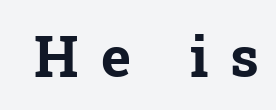
The passage shown is typeset with a serif family. Look at the stroke-to-counter ratio: heavy, a bold. The area under the type is left untouched. Spacing verdict: proportional, widths tailored to each character.
